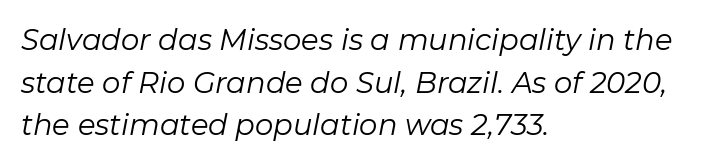
The image shows 29 px regular-weight type, italic (leaning right); set left-aligned, normal line spacing (1.47x), normal letter spacing, not underlined; low stroke contrast and a medium x-height.
